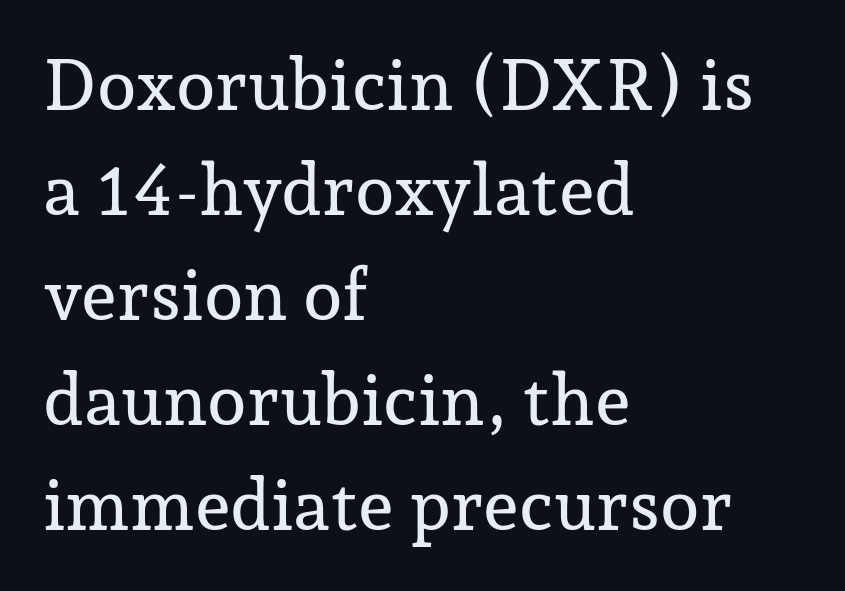
The image shows 71 px serif type, upright; set left-aligned, normal line spacing (1.48x), normal letter spacing, not underlined; low stroke contrast and a medium x-height.
